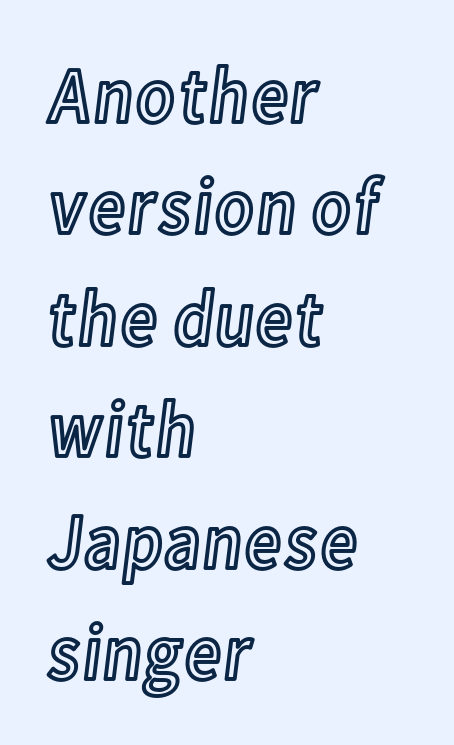
These lines are rendered in a variable-pitch font. In terms of letterspacing, this is plain default setting. The passage is arranged the way most books set body copy — flush left. Leading matches the norm, producing a regular column. No word sits above an underline.
